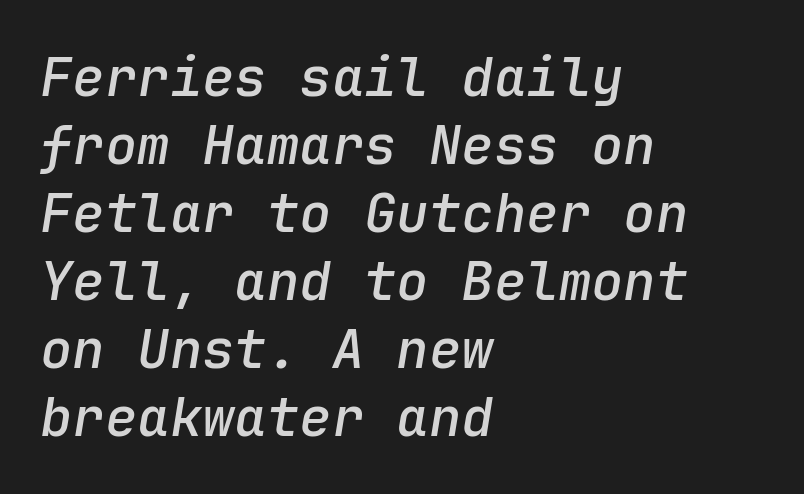
The image shows 54 px semibold type, italic (leaning right), monospaced; set left-aligned, normal line spacing (1.26x), normal letter spacing, not underlined; low stroke contrast and a medium x-height.
